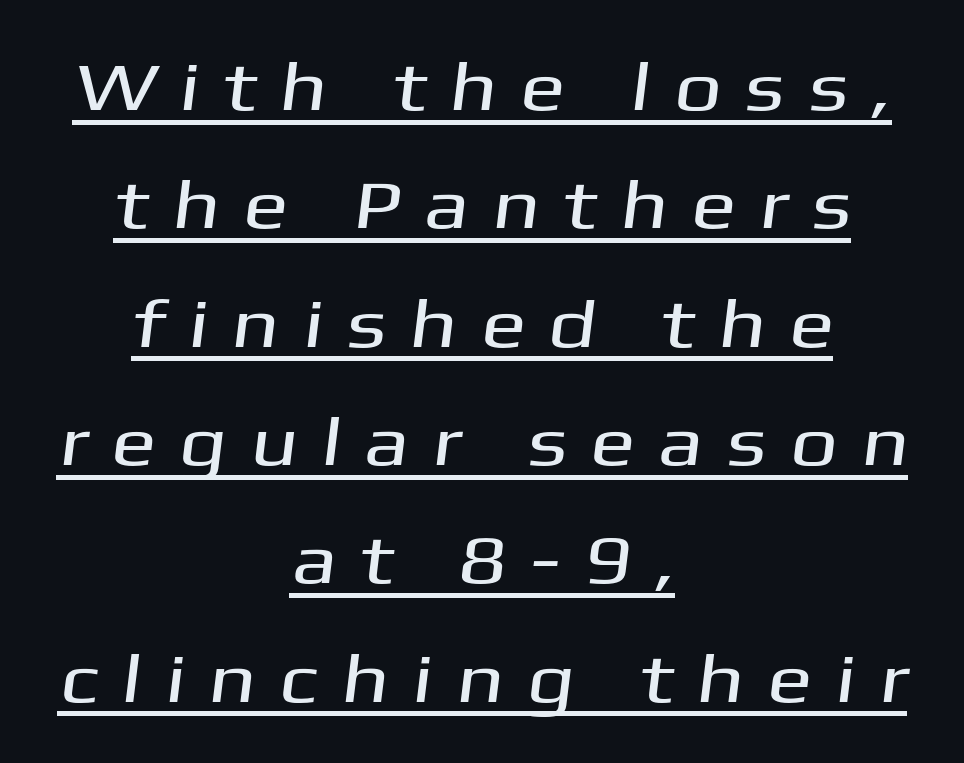
{"serif": "no", "width": "wide", "stroke_contrast": "medium", "x_height": "medium", "monospaced": "no", "underline": "yes", "align": "center", "line_spacing_ratio": 1.74, "letter_spacing": "wide", "letter_spacing_em": 0.33, "glyph_px": 68}
